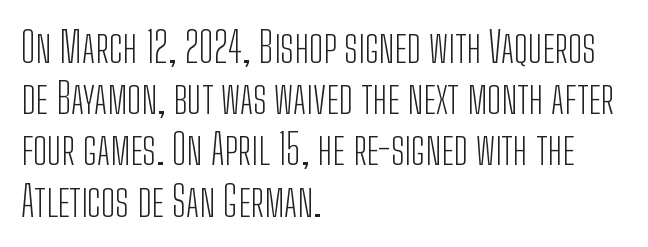
{"serif": "no", "italic": "no", "bold": "no", "weight": "light", "width": "condensed", "stroke_contrast": "low", "x_height": "medium", "monospaced": "no", "underline": "no", "align": "left", "line_spacing_ratio": 1.22, "letter_spacing": "normal", "letter_spacing_em": 0.0, "glyph_px": 42}
